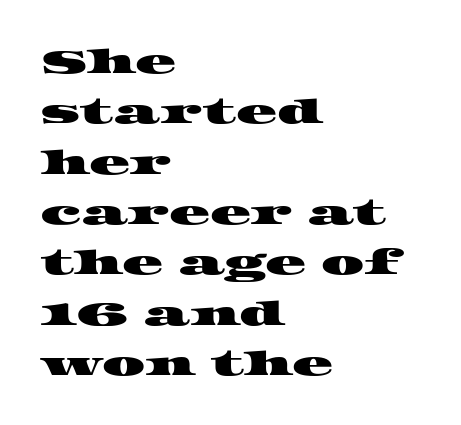
Q: Is the typeface a serif or a sans-serif typeface? A: Serif.
Q: Is the text underlined? A: No.
Q: How is the paragraph aligned? A: Left-aligned.
Q: Is the spacing between letters normal or unusually wide? A: Normal.
Q: Is the spacing between lines tight, normal or loose? A: Normal.
Q: Width (condensed, normal, or wide)? A: Wide.
Q: Stroke contrast? A: High.
Q: x-height? A: Large.
Q: Monospaced? A: No.
